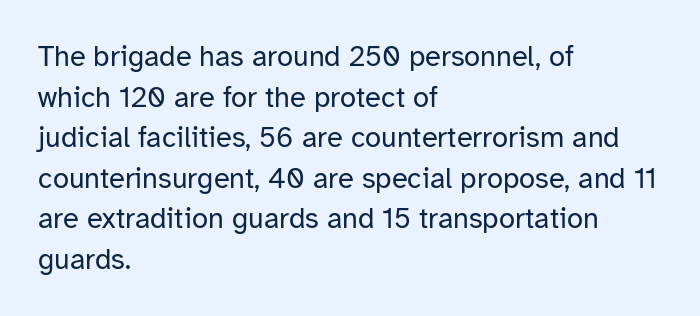
{"serif": "no", "italic": "no", "bold": "no", "weight": "regular", "width": "normal", "stroke_contrast": "low", "x_height": "medium", "monospaced": "no", "underline": "no", "align": "left", "line_spacing": "normal", "line_spacing_ratio": 1.4, "letter_spacing": "normal", "letter_spacing_em": 0.0, "glyph_px": 29}
